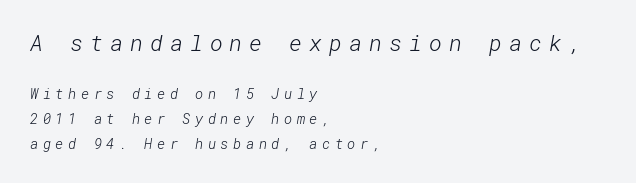
The baseline area is clear. Glyph-to-glyph distance is far greater than everyday printed text. Look at the glyph heights: the upper group is clearly the bigger setting. Each stroke keeps to a modest, everyday thickness or less. Horizontally, the lines are justified to the leading edge only.
